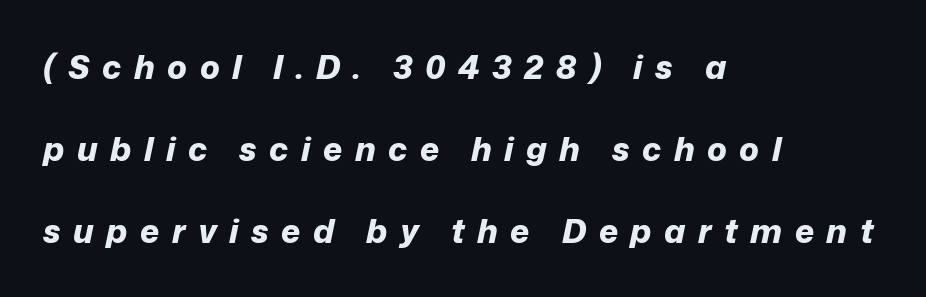
The tracking reads as deliberately expanded to a designer's eye. Is the block centered? No — it sits flush against the left margin. The face used here is proportionally spaced, like ordinary book or web type. The font is running at its bold setting. If you measured baseline to baseline, you'd find a long distance. The words here are not underlined.
